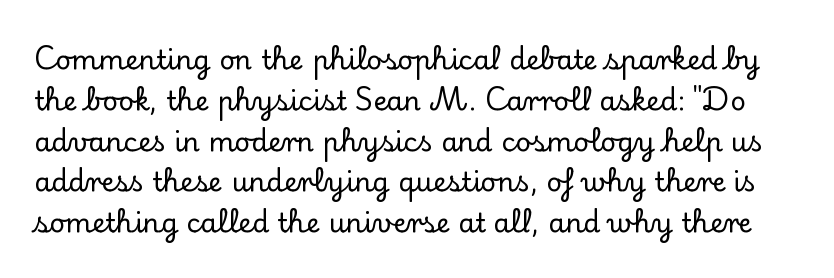
{"italic": "no", "underline": "no", "line_spacing": "normal", "line_spacing_ratio": 1.51, "letter_spacing": "normal", "letter_spacing_em": 0.0, "glyph_px": 27}
